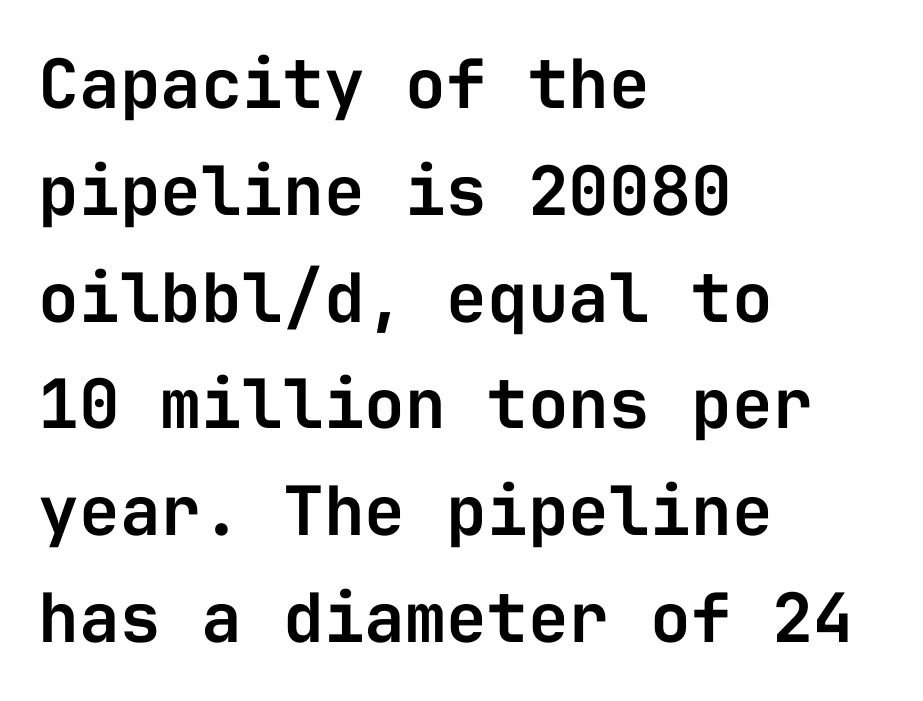
Q: Is the text italic (slanted)? A: No, it is upright.
Q: Is the typeface a serif or a sans-serif typeface? A: Sans-serif.
Q: Is the text underlined? A: No.
Q: How is the paragraph aligned? A: Left-aligned.
Q: Is the spacing between letters normal or unusually wide? A: Normal.
Q: Is the spacing between lines tight, normal or loose? A: Normal.
Q: Width (condensed, normal, or wide)? A: Normal.
Q: Stroke contrast? A: Low.
Q: x-height? A: Medium.
Q: Monospaced? A: Yes.
